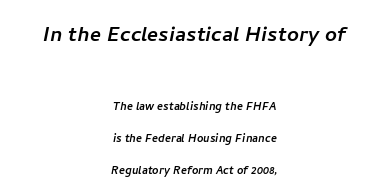
Glance below the letters and you will spot only blank space. If you squint, the top block still reads clearly — it's the larger of the two. These lines keep a tight, regular rhythm from letter to letter. In CSS terms this would be text-align: center. Rows of type keep a wide berth in the vertical direction.
